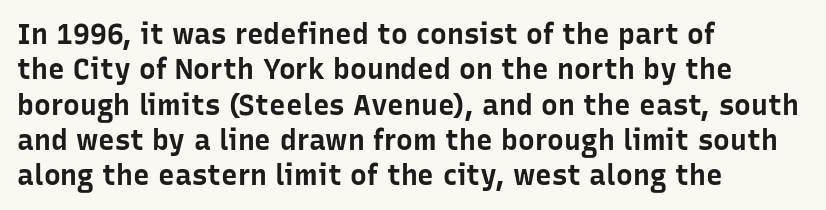
The image shows 28 px bold sans-serif type, upright; set left-aligned, normal line spacing (1.26x), normal letter spacing, not underlined; low stroke contrast and a medium x-height.
